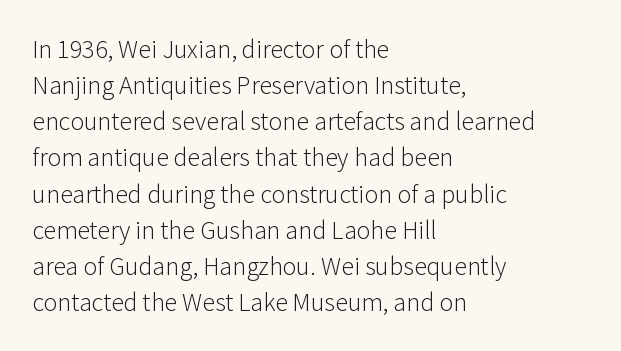
Q: Is the text bold? A: No.
Q: Is the text italic (slanted)? A: No, it is upright.
Q: Is the text underlined? A: No.
Q: How is the paragraph aligned? A: Left-aligned.
Q: Is the spacing between letters normal or unusually wide? A: Normal.
Q: Is the spacing between lines tight, normal or loose? A: Normal.
